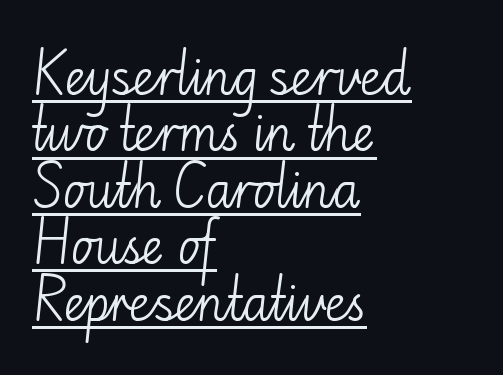
These lines stack with their left ends in a neat column. The letters sit at their default tracking, neither squeezed nor spread. Think of a printed novel: that variable character pitch is what you see here.
